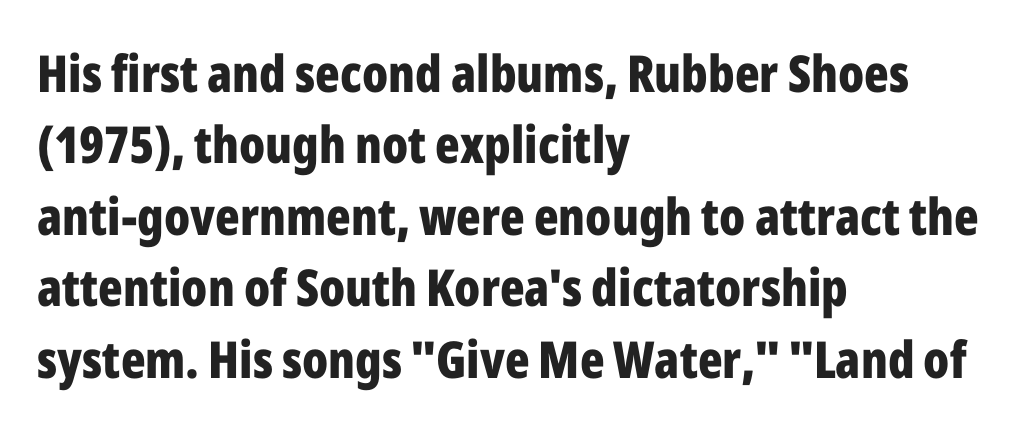
Compared with typical paragraphs, the rows here are spaced about the same. The compositor pushed each line to the left boundary. Bare-footed words on every line. No feet cap the strokes, marking this as sans-serif type. Caption: bold face, heavy strokes.
